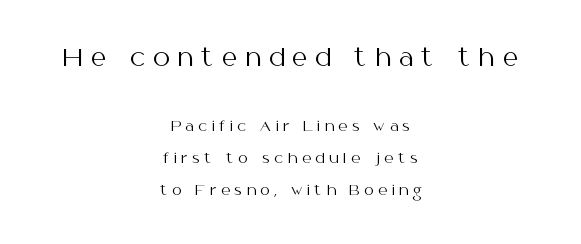
{"italic": "no", "bold": "no", "underline": "no", "align": "center", "line_spacing": "loose", "line_spacing_ratio": 2.28, "letter_spacing": "wide", "letter_spacing_em": 0.33, "larger_block": "first", "size_ratio": 1.71, "glyph_px": 24}
